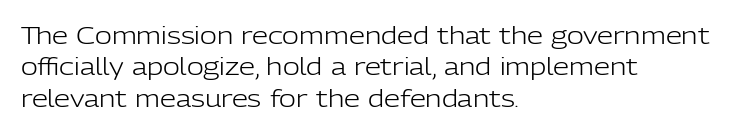
One glance says typical: line gaps are just what's usual. What stands out about the letter spacing? Nothing — it is the standard amount. This reads as an unemphasized weight, regular at the heaviest. The text block is weighted toward the left margin, trailing off unevenly rightward. Descender tails drop into unmarked territory. The specimen reads as upright at a glance.
